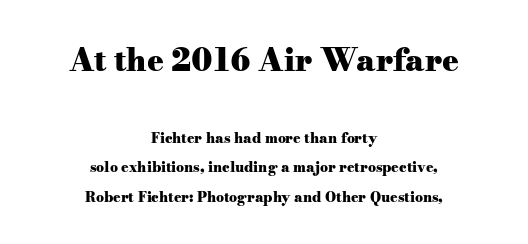
{"serif": "yes", "italic": "no", "bold": "yes", "weight": "heavy", "width": "wide", "stroke_contrast": "medium", "x_height": "small", "monospaced": "no", "underline": "no", "align": "center", "line_spacing": "loose", "line_spacing_ratio": 2.12, "letter_spacing": "normal", "letter_spacing_em": 0.0, "larger_block": "first", "size_ratio": 2.21, "glyph_px": 31}
